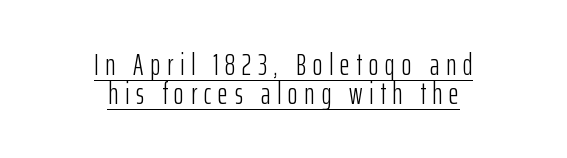
The image shows 31 px light, condensed sans-serif type, upright; set centered, tight line spacing (0.95x), unusually wide letter spacing (+0.21 em), underlined; low stroke contrast and a medium x-height.
